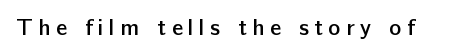
{"italic": "no", "bold": "semi", "underline": "no", "letter_spacing": "wide", "letter_spacing_em": 0.23, "glyph_px": 23}
